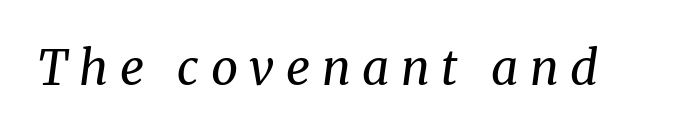
The space beneath each line is pristine and unruled. Examine the stroke ends and you'll spot serifs. Words appear elongated and porous because spacing is wide. It's the slanting kind of type.
